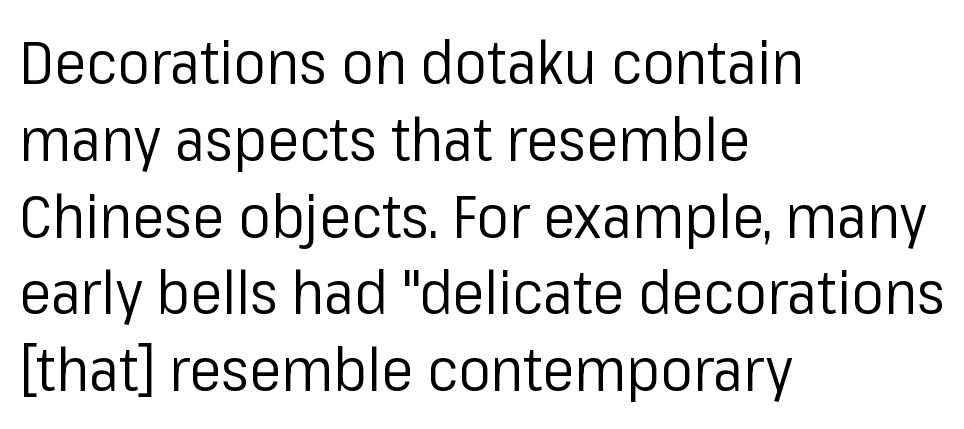
Posture: vertical. Plain, unruled lines of type. Varying glyph widths throughout — classic text-font behaviour. Bold? No — there's no thickening of the strokes. Notice how the passage keeps a crisp vertical edge on the left only. The characters display no serif detailing; their extremities are plain.
